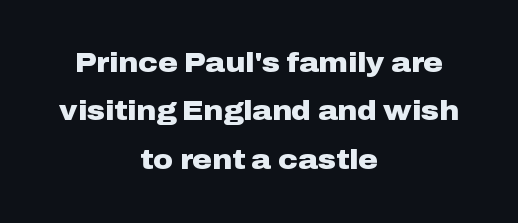
The area under the type is left untouched. Short and long lines alike share a common midpoint. This sample uses an upright cut, with every glyph sitting square on the baseline. Compared with typical body copy, the letter spacing here is the same. The rendering uses a bold face; every stroke is thick and dark.
